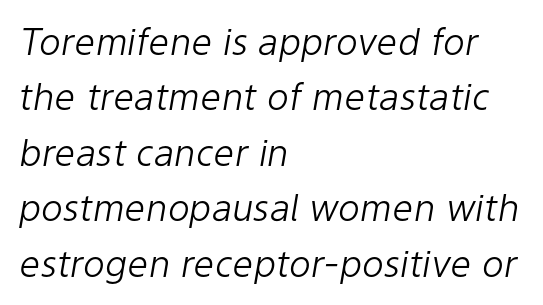
{"italic": "yes", "lean": "right", "slant_degrees": 9, "bold": "no", "weight": "light", "width": "normal", "stroke_contrast": "low", "x_height": "medium", "monospaced": "no", "underline": "no", "align": "left", "line_spacing": "normal", "line_spacing_ratio": 1.5, "letter_spacing": "normal", "letter_spacing_em": 0.0, "glyph_px": 37}
